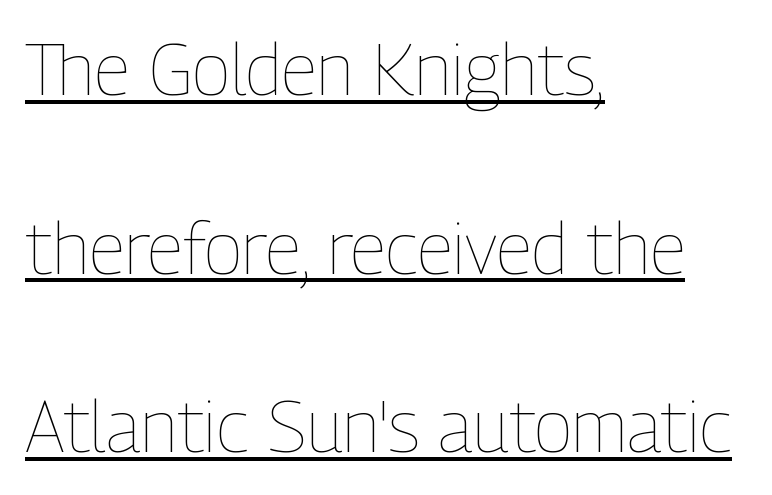
The image shows 72 px thin, condensed type, upright; set left-aligned, loose line spacing (2.48x), normal letter spacing, underlined; low stroke contrast and a medium x-height.
